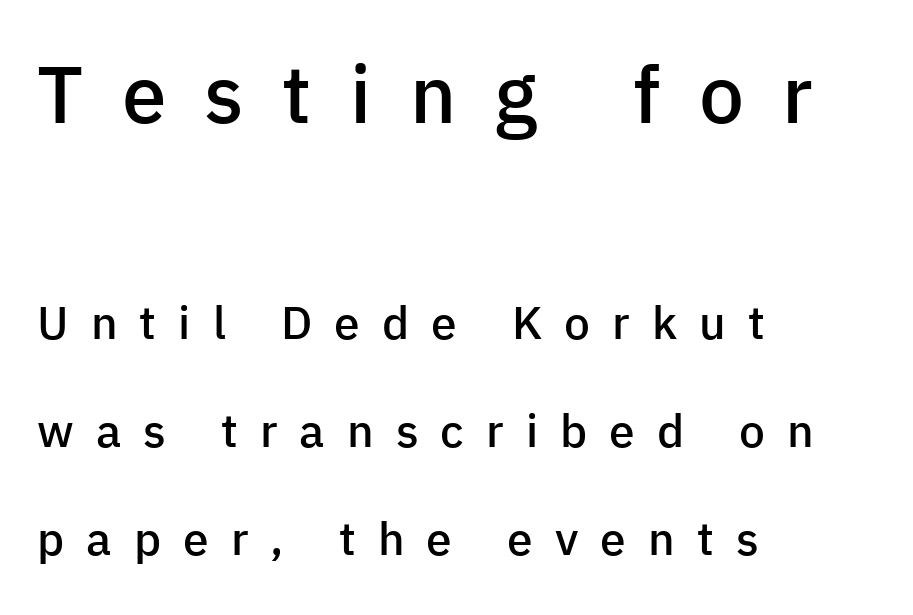
Q: Is the text bold? A: Semi-bold.
Q: Is the text italic (slanted)? A: No, it is upright.
Q: Is the typeface a serif or a sans-serif typeface? A: Sans-serif.
Q: Is the text underlined? A: No.
Q: How is the paragraph aligned? A: Left-aligned.
Q: Is the spacing between letters normal or unusually wide? A: Unusually wide.
Q: Is the spacing between lines tight, normal or loose? A: Loose.
Q: Which block of text is set in a larger size, the first (top) or the second (bottom)? A: The first (top) one.
Q: Width (condensed, normal, or wide)? A: Normal.
Q: Stroke contrast? A: Low.
Q: x-height? A: Medium.
Q: Monospaced? A: No.
